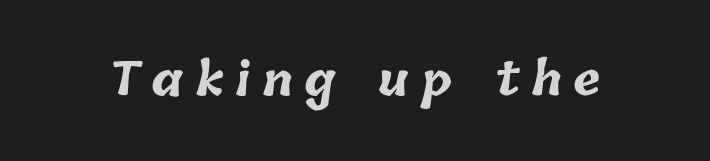
Check under the words: just untouched page. The rendering inserts visible extra space after every character. Typesetter's note: full bold, strokes at maximum text heaviness. A typesetter would call this proportional, since set widths differ per character.
